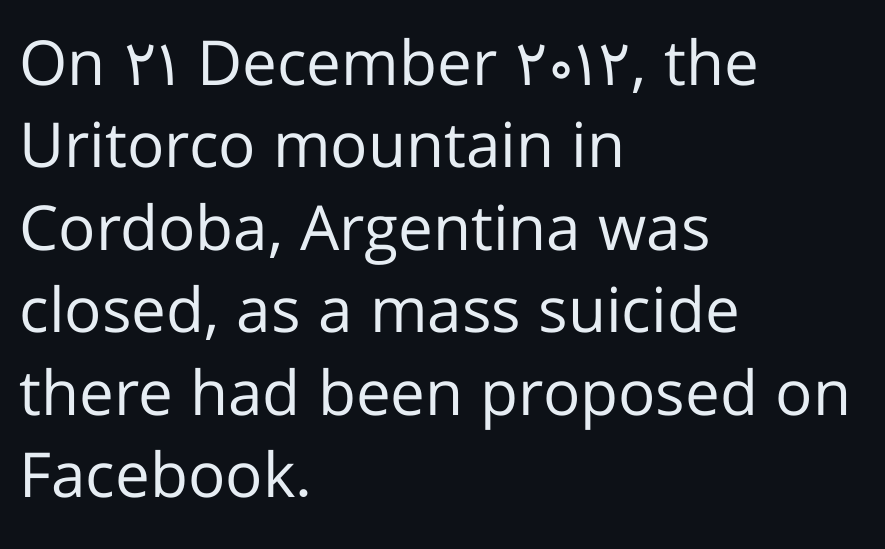
{"serif": "no", "italic": "no", "bold": "no", "weight": "regular", "width": "normal", "stroke_contrast": "low", "x_height": "medium", "monospaced": "no", "underline": "no", "align": "left", "line_spacing": "normal", "line_spacing_ratio": 1.33, "letter_spacing": "normal", "letter_spacing_em": 0.0, "glyph_px": 62}
